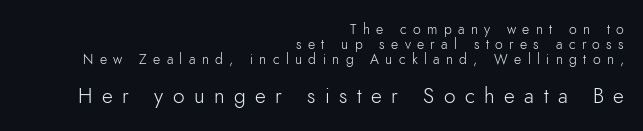
Q: Is the text bold? A: No.
Q: Is the text italic (slanted)? A: No, it is upright.
Q: Is the text underlined? A: No.
Q: How is the paragraph aligned? A: Right-aligned.
Q: Is the spacing between letters normal or unusually wide? A: Unusually wide.
Q: Is the spacing between lines tight, normal or loose? A: Tight.
Q: Which block of text is set in a larger size, the first (top) or the second (bottom)? A: The second (bottom) one.
